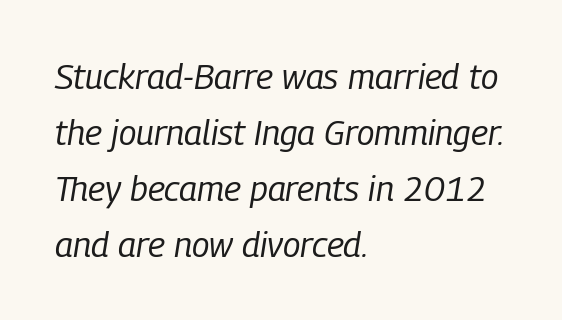
The image shows 35 px regular-weight, condensed type, italic (leaning right); set left-aligned, normal line spacing (1.6x), normal letter spacing, not underlined; low stroke contrast and a medium x-height.
